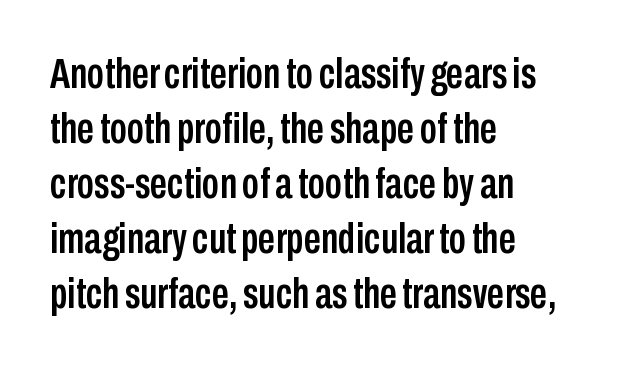
Proportional: the letters do not fall into vertical columns. Baseline-to-baseline distance is the conventional proportion of letter height. Each line starts at the same left margin while the right side varies. Short note: letters normally spaced. The letters stand upright; this is a roman face.
